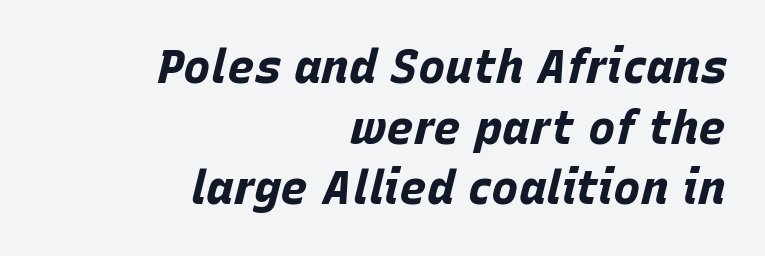
The image shows 46 px bold type, italic (leaning right); set right-aligned, normal line spacing (1.32x), normal letter spacing, not underlined; low stroke contrast and a large x-height.
